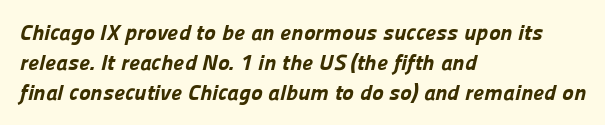
The image shows 22 px bold type; set left-aligned, normal line spacing (1.36x), normal letter spacing, not underlined.
